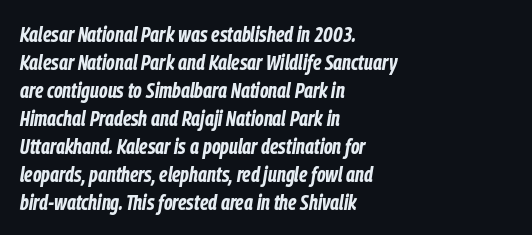
The image shows 22 px bold type, italic (leaning right); set left-aligned, normal line spacing (1.27x), normal letter spacing, not underlined.
